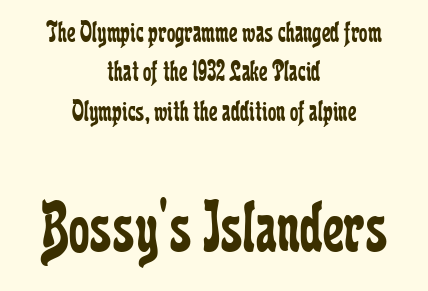
Q: Is the text bold? A: No.
Q: Is the text italic (slanted)? A: No, it is upright.
Q: Is the typeface a serif or a sans-serif typeface? A: Serif.
Q: Is the text underlined? A: No.
Q: How is the paragraph aligned? A: Centered.
Q: Is the spacing between letters normal or unusually wide? A: Normal.
Q: Is the spacing between lines tight, normal or loose? A: Normal.
Q: Which block of text is set in a larger size, the first (top) or the second (bottom)? A: The second (bottom) one.
Q: Width (condensed, normal, or wide)? A: Condensed.
Q: Stroke contrast? A: Low.
Q: x-height? A: Medium.
Q: Monospaced? A: No.
